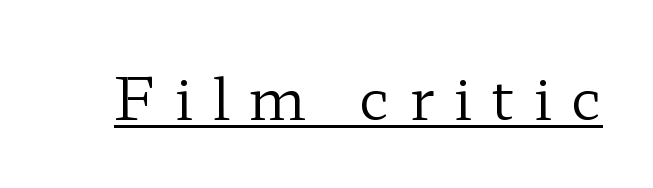
Q: Is the text bold? A: No.
Q: Is the text italic (slanted)? A: No, it is upright.
Q: Is the typeface a serif or a sans-serif typeface? A: Serif.
Q: Is the text underlined? A: Yes.
Q: Is the spacing between letters normal or unusually wide? A: Unusually wide.
Q: Width (condensed, normal, or wide)? A: Wide.
Q: Stroke contrast? A: Low.
Q: x-height? A: Medium.
Q: Monospaced? A: No.
